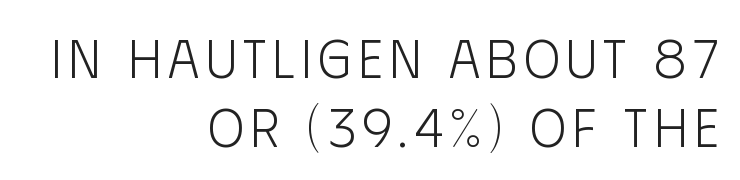
The image shows 54 px light, condensed sans-serif type, upright; set right-aligned, normal line spacing (1.27x), not underlined; low stroke contrast and a large x-height.
